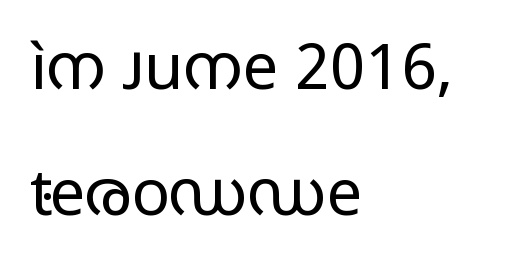
Airy leading. Each stroke keeps to a modest, everyday thickness or less. Spacing verdict: proportional, widths tailored to each character. Does extra space separate the letters? No, they use regular spacing. The space beneath each line is pristine and unruled. In CSS terms this would be text-align: left.
